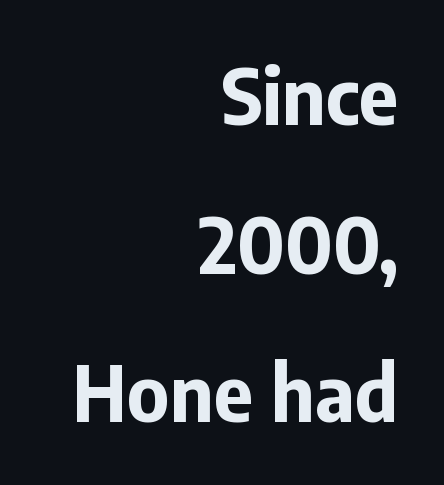
The image shows 77 px bold sans-serif type, upright; set right-aligned, loose line spacing (1.93x), normal letter spacing, not underlined; low stroke contrast and a medium x-height.
